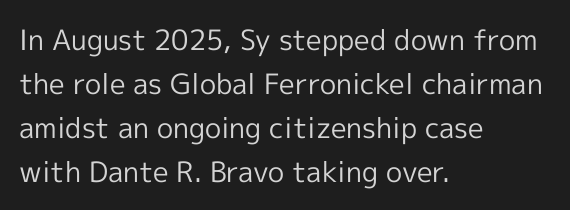
The words here are not underlined. Students, observe: this is what conventionally led text looks like. Alignment: flush left. This is not heavy type; no bold has been used. Posture: straight, roman, zero tilt. Nope, no serifs anywhere on these letters.
